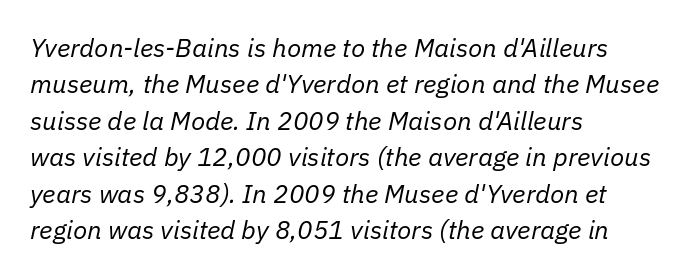
{"italic": "yes", "lean": "right", "slant_degrees": 11, "bold": "no", "underline": "no", "align": "left", "line_spacing": "normal", "line_spacing_ratio": 1.4, "letter_spacing": "normal", "letter_spacing_em": 0.0, "glyph_px": 26}
